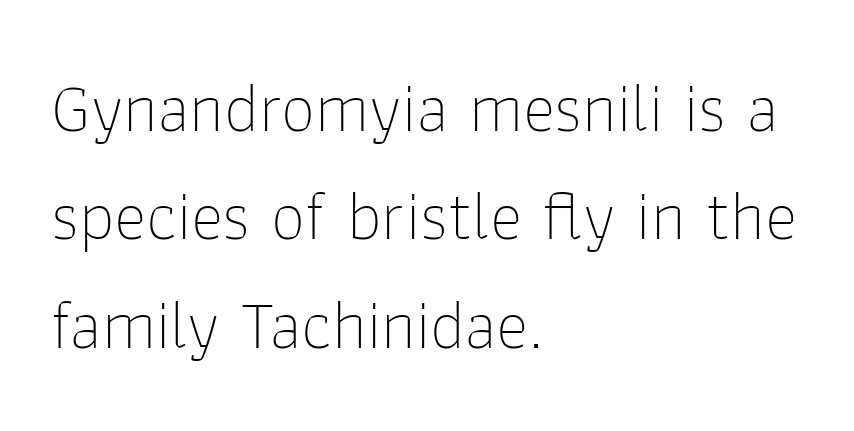
The image shows 69 px thin sans-serif type, upright; set left-aligned, normal line spacing (1.57x), normal letter spacing, not underlined; low stroke contrast and a medium x-height.
